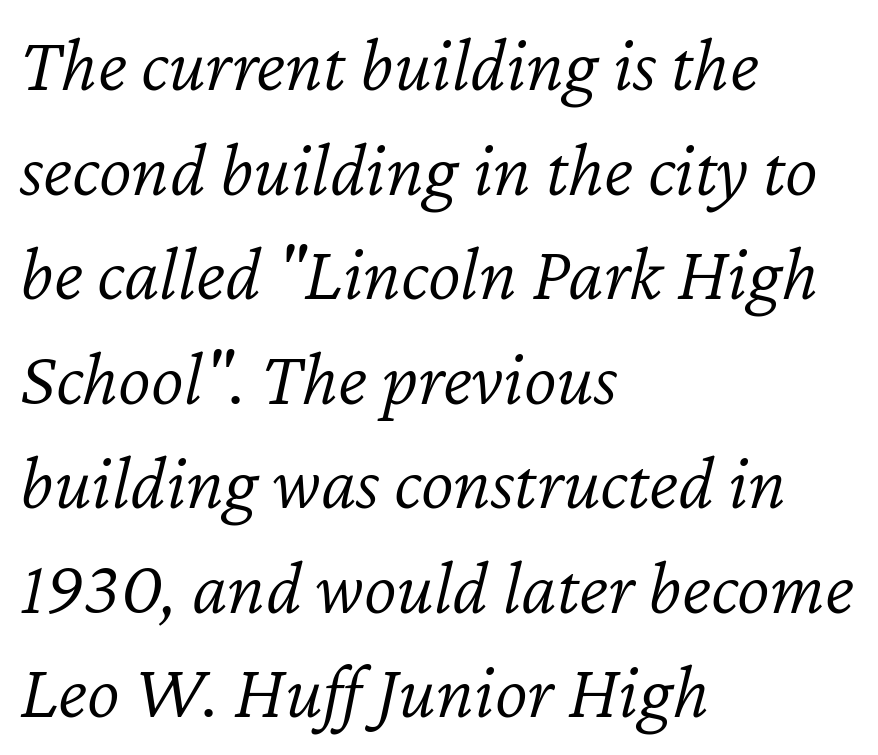
{"italic": "yes", "lean": "right", "slant_degrees": 12, "bold": "no", "weight": "light", "width": "normal", "stroke_contrast": "low", "x_height": "medium", "monospaced": "no", "underline": "no", "align": "left", "line_spacing": "normal", "line_spacing_ratio": 1.34, "letter_spacing": "normal", "letter_spacing_em": 0.0, "glyph_px": 78}
